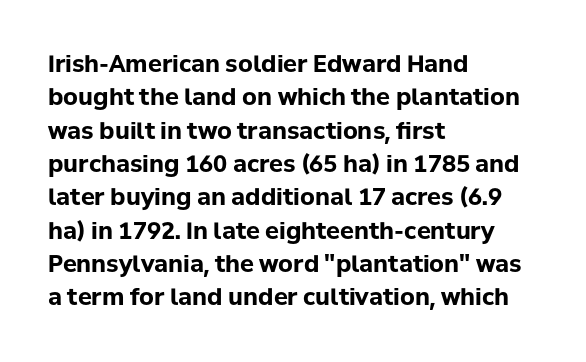
Q: Is the text bold? A: Yes.
Q: Is the text italic (slanted)? A: No, it is upright.
Q: Is the text underlined? A: No.
Q: How is the paragraph aligned? A: Left-aligned.
Q: Is the spacing between letters normal or unusually wide? A: Normal.
Q: Is the spacing between lines tight, normal or loose? A: Normal.
